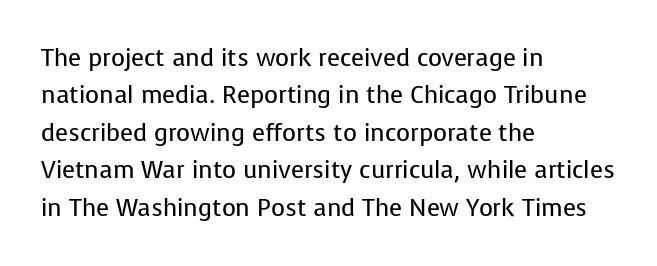
Q: Is the text bold? A: No.
Q: Is the text italic (slanted)? A: No, it is upright.
Q: Is the text underlined? A: No.
Q: How is the paragraph aligned? A: Left-aligned.
Q: Is the spacing between letters normal or unusually wide? A: Normal.
Q: Is the spacing between lines tight, normal or loose? A: Normal.
